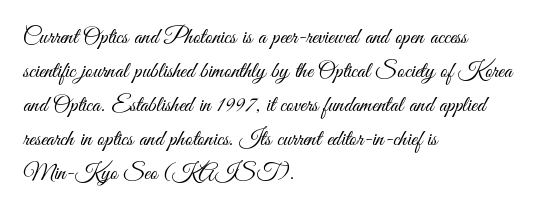
Q: Is the text bold? A: No.
Q: Is the text italic (slanted)? A: Yes.
Q: Is the text underlined? A: No.
Q: How is the paragraph aligned? A: Left-aligned.
Q: Is the spacing between letters normal or unusually wide? A: Normal.
Q: Is the spacing between lines tight, normal or loose? A: Normal.
